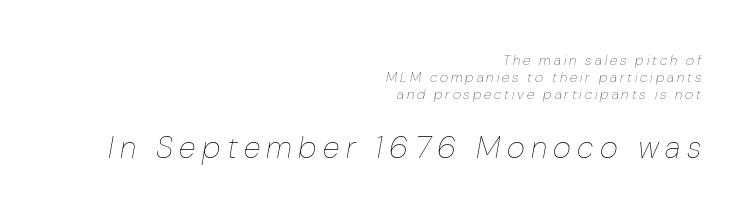
The image shows 31 px thin type, italic (leaning right); set right-aligned, line spacing 1.22x, unusually wide letter spacing (+0.21 em), not underlined; the second (bottom) block is 2.21x larger; low stroke contrast and a medium x-height.
